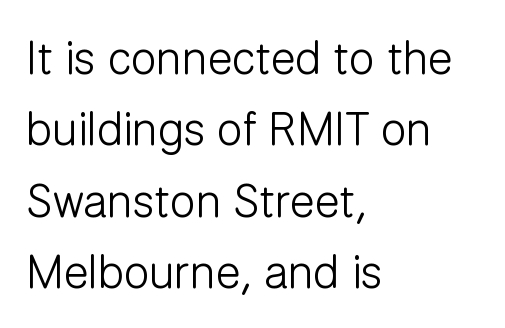
Standard letterfit; no display-style spreading of the glyphs. A classic flush-left, rag-right setting is used for this passage. A quiet, ordinary-to-light weight characterises the typeface. If you measured baseline to baseline, you'd find a middling distance. The type family on display is of the sans-serif kind. Italic? Not at all — the glyphs are vertical.
